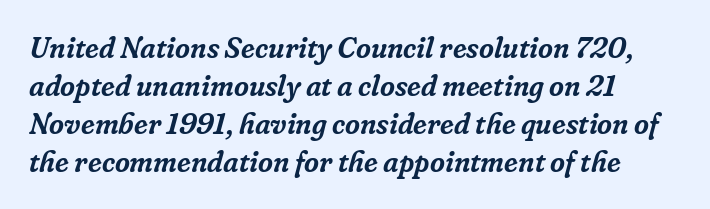
Note the varied advance widths — an 'i' is clearly narrower than an 'm'. The compositor pushed each line to the left boundary. You can tell it's italic because the verticals aren't actually vertical. In terms of letterspacing, this is plain default setting. The area under the type is left untouched.
